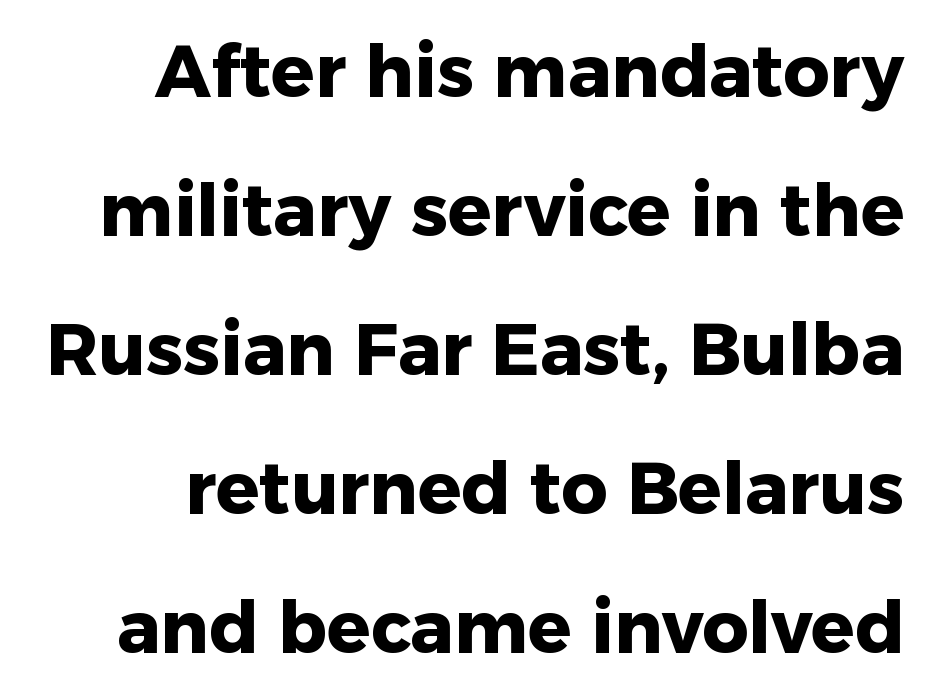
The image shows 72 px heavy sans-serif type, upright; set loose line spacing (1.93x), normal letter spacing, not underlined; low stroke contrast and a medium x-height.
